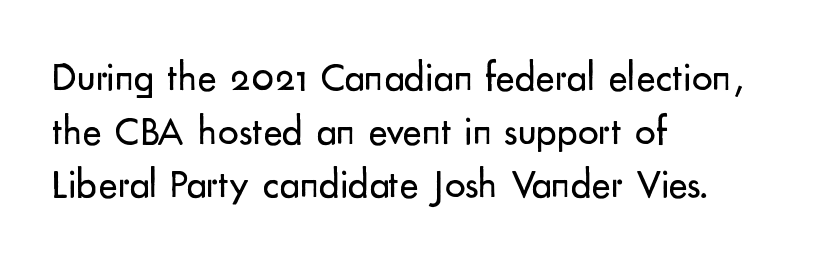
Weight: not bold — regular or lighter. Vertical spacing — default. Is this a fixed-width face? No — the glyphs have proportional, varying widths. Anything drawn beneath the words? Only blank space. The typography opts for an upright posture over an oblique one.
